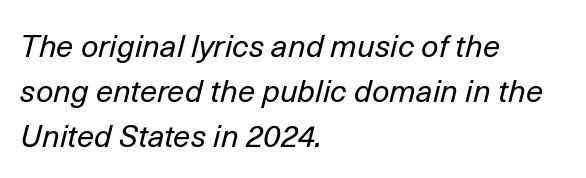
Q: Is the text bold? A: No.
Q: Is the text italic (slanted)? A: Yes, it leans right by about 14 degrees.
Q: Is the text underlined? A: No.
Q: How is the paragraph aligned? A: Left-aligned.
Q: Is the spacing between letters normal or unusually wide? A: Normal.
Q: Is the spacing between lines tight, normal or loose? A: Normal.
Q: Width (condensed, normal, or wide)? A: Normal.
Q: Stroke contrast? A: Low.
Q: x-height? A: Medium.
Q: Monospaced? A: No.
